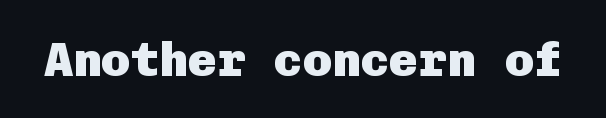
The image shows 48 px heavy sans-serif type, upright; set normal letter spacing, not underlined; low stroke contrast and a medium x-height.
